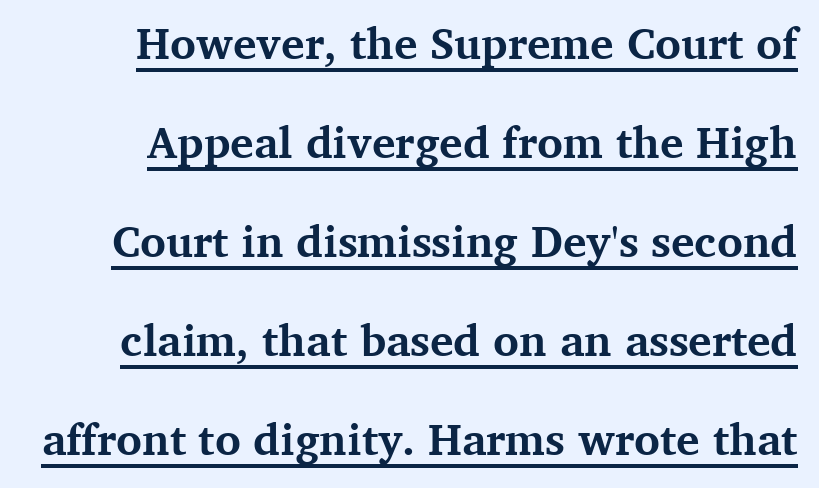
{"serif": "yes", "italic": "no", "bold": "yes", "weight": "bold", "width": "normal", "stroke_contrast": "medium", "x_height": "medium", "monospaced": "no", "underline": "yes", "line_spacing": "loose", "line_spacing_ratio": 2.25, "letter_spacing": "normal", "letter_spacing_em": 0.0, "glyph_px": 44}
